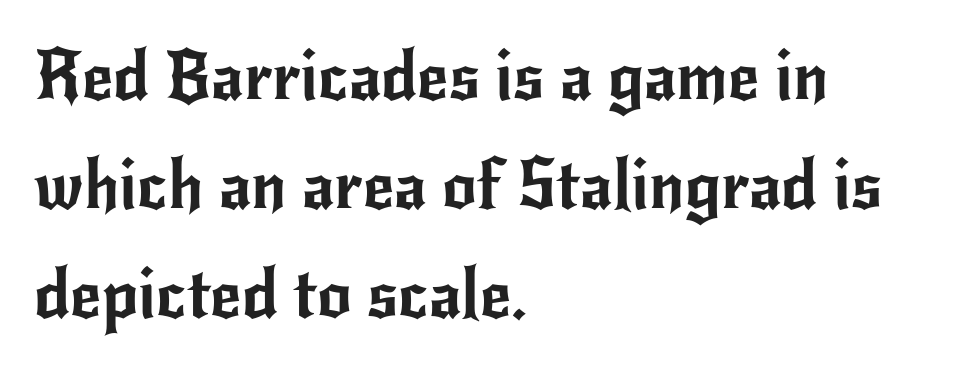
The image shows 68 px sans-serif type, upright; set left-aligned, normal line spacing (1.6x), normal letter spacing, not underlined; low stroke contrast and a small x-height.
